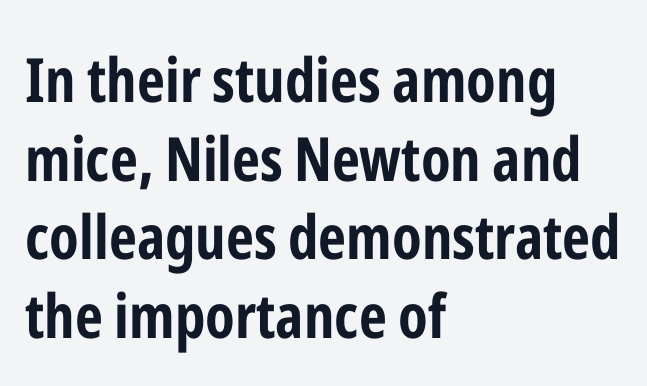
The image shows 61 px bold, condensed sans-serif type, upright; set left-aligned, normal line spacing (1.29x), normal letter spacing, not underlined; low stroke contrast and a medium x-height.
